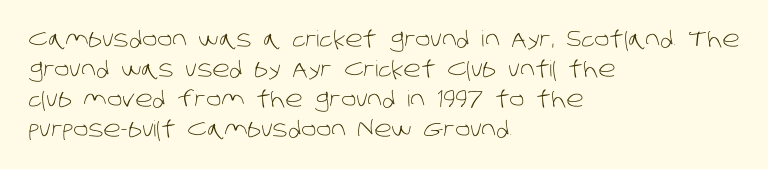
Q: Is the text bold? A: No.
Q: Is the text underlined? A: No.
Q: How is the paragraph aligned? A: Left-aligned.
Q: Is the spacing between letters normal or unusually wide? A: Normal.
Q: Is the spacing between lines tight, normal or loose? A: Normal.
